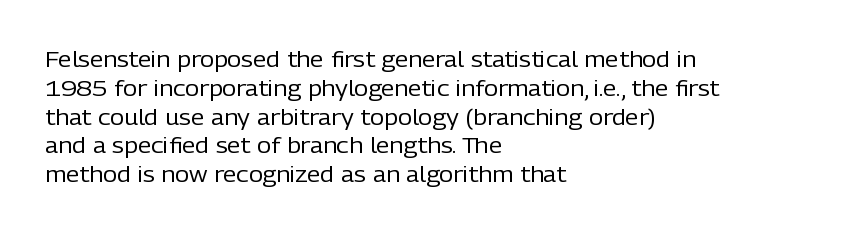
{"italic": "no", "bold": "no", "underline": "no", "align": "left", "line_spacing": "normal", "line_spacing_ratio": 1.31, "letter_spacing": "normal", "letter_spacing_em": 0.0, "glyph_px": 22}
